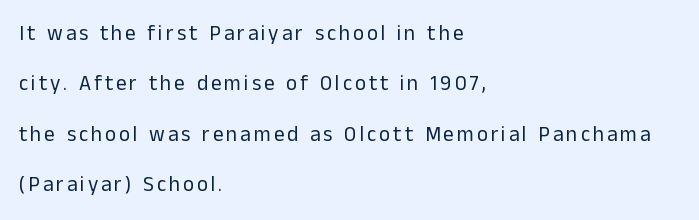
Think standard paragraph weight, or any step lighter than that. Unmarked baselines from the first word to the last. The type sits square on the baseline with zero lean. Baseline-to-baseline distance is far greater than the letter height. Every row of glyphs begins at an identical x-position on the left.
